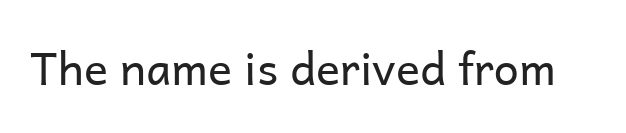
Look at the tracking — it's just the regular setting, nothing added. To sum up the face: it is a sans, with no serifs. Varying glyph widths throughout — classic text-font behaviour. Weight class: somewhere from thin through regular. Lines of text with bare space underneath.
